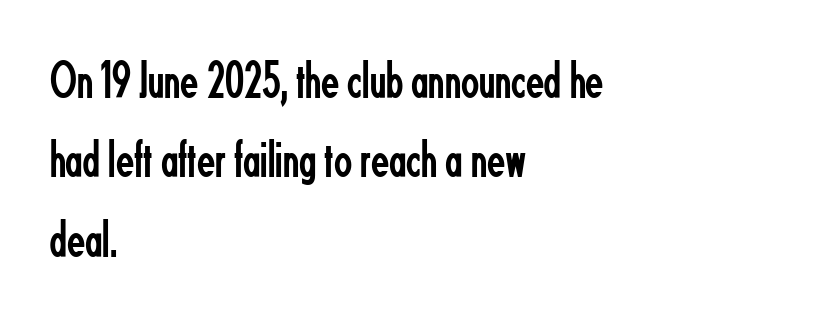
Q: Is the text bold? A: No.
Q: Is the text italic (slanted)? A: No, it is upright.
Q: Is the typeface a serif or a sans-serif typeface? A: Sans-serif.
Q: Is the text underlined? A: No.
Q: How is the paragraph aligned? A: Left-aligned.
Q: Is the spacing between letters normal or unusually wide? A: Normal.
Q: Is the spacing between lines tight, normal or loose? A: Normal.
Q: Width (condensed, normal, or wide)? A: Condensed.
Q: Stroke contrast? A: Low.
Q: x-height? A: Small.
Q: Monospaced? A: No.
